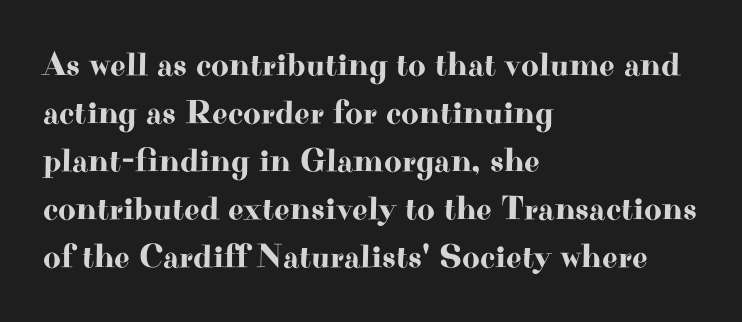
The image shows 34 px wide serif type, upright; set left-aligned, normal line spacing (1.41x), normal letter spacing, not underlined; high stroke contrast and a small x-height.
